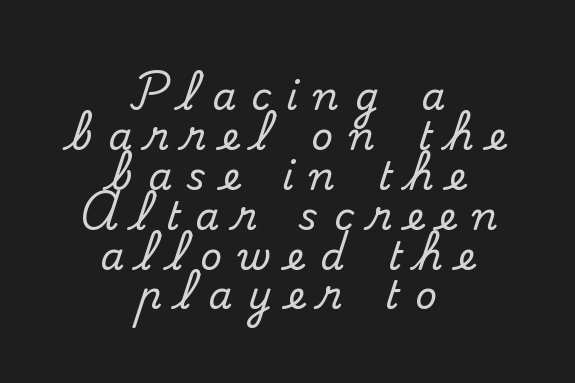
Varying glyph widths throughout — classic text-font behaviour. This rendering features lettering with no underline. The lines are quadded center. Tracking value appears strongly positive — letters spread wide.
